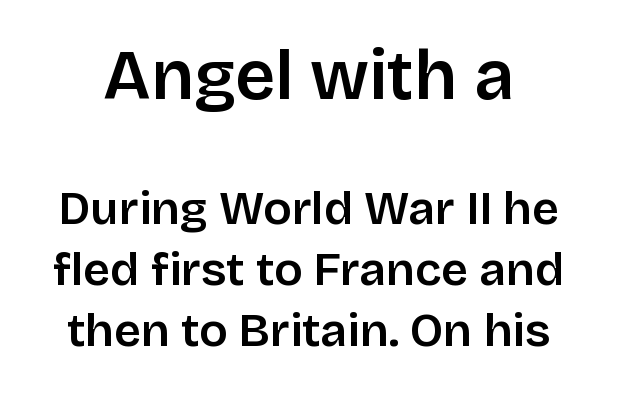
{"serif": "no", "italic": "no", "width": "normal", "stroke_contrast": "low", "x_height": "large", "monospaced": "no", "underline": "no", "line_spacing": "normal", "line_spacing_ratio": 1.3, "letter_spacing": "normal", "letter_spacing_em": 0.0, "larger_block": "first", "size_ratio": 1.49, "glyph_px": 70}
